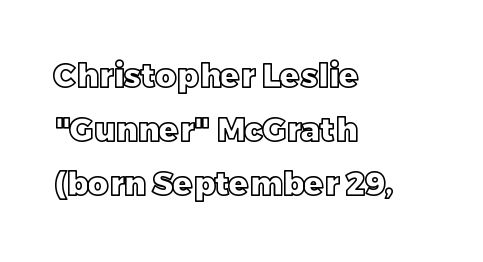
The image shows 32 px text type, upright; set left-aligned, normal line spacing (1.69x), normal letter spacing, not underlined; a large x-height.
